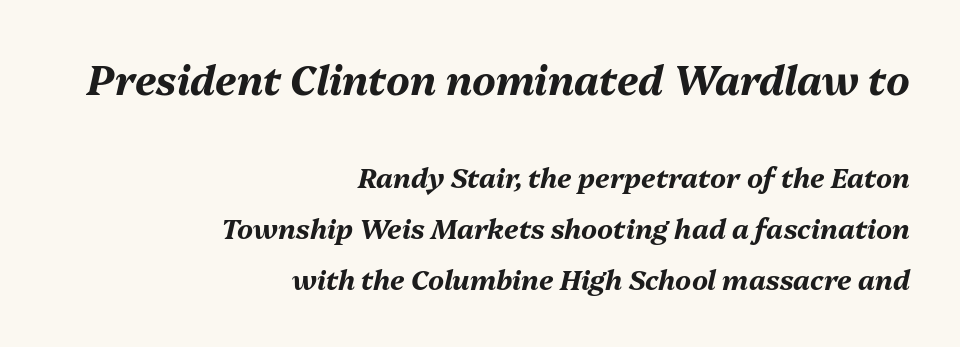
Slant detected: the letters are inclined. The upper block of text is set noticeably larger than the block beneath it. A full-strength bold gives these letters their thick strokes. Look at the tracking — it's just the regular setting, nothing added.
